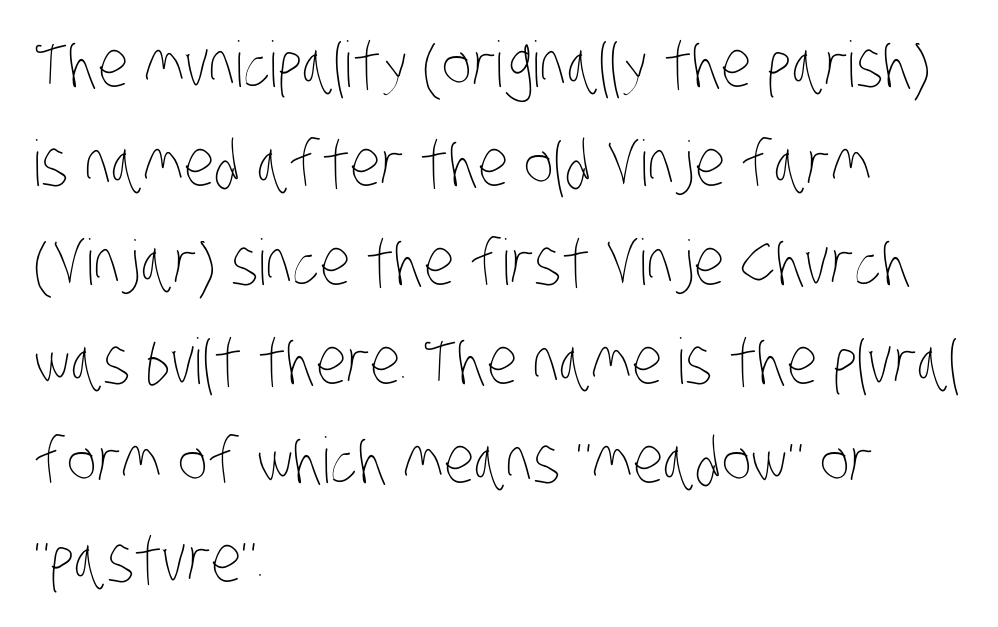
{"bold": "no", "weight": "thin", "width": "condensed", "stroke_contrast": "low", "x_height": "large", "monospaced": "no", "underline": "no", "align": "left", "line_spacing": "normal", "line_spacing_ratio": 1.57, "letter_spacing": "normal", "letter_spacing_em": 0.0, "glyph_px": 63}
